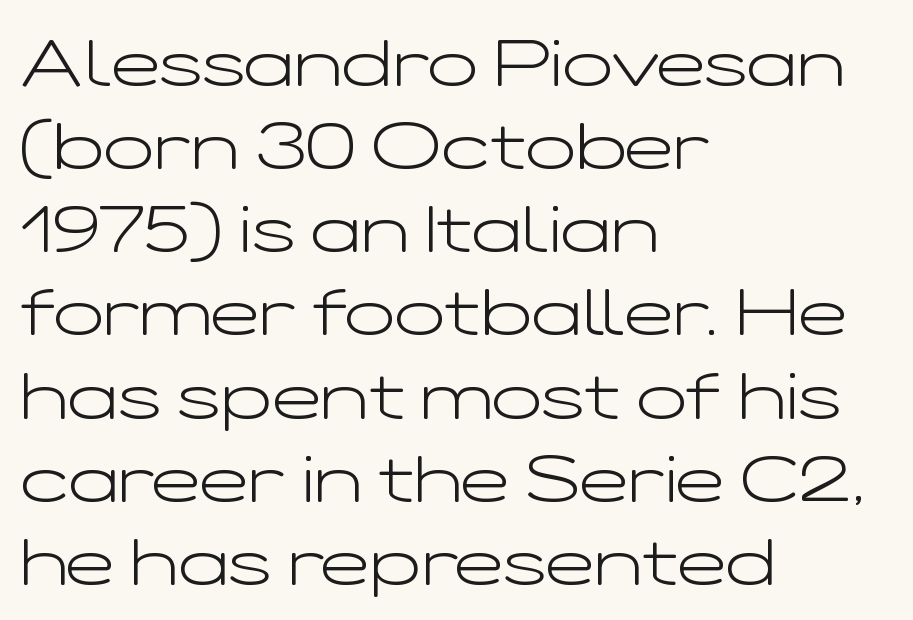
The font's upright variant was chosen for this text. Students, note that the glyphs here touch the page at normal intervals. Think standard paragraph weight, or any step lighter than that. Is there much room between lines? A standard amount, neither cramped nor airy. You could not count columns in this text — the font is proportionally spaced. Plain, unruled lines of type.
